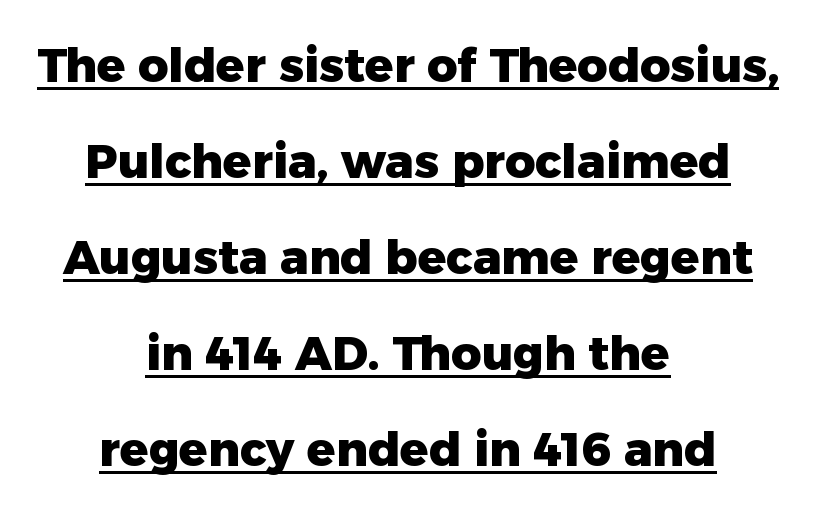
{"serif": "no", "italic": "no", "bold": "yes", "weight": "heavy", "width": "normal", "stroke_contrast": "low", "x_height": "medium", "monospaced": "no", "underline": "yes", "align": "center", "line_spacing": "loose", "line_spacing_ratio": 2.04, "letter_spacing": "normal", "letter_spacing_em": 0.0, "glyph_px": 47}
